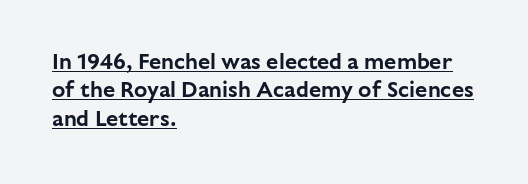
{"italic": "no", "underline": "yes", "align": "left", "line_spacing": "normal", "line_spacing_ratio": 1.29, "letter_spacing": "normal", "letter_spacing_em": 0.0, "glyph_px": 22}
